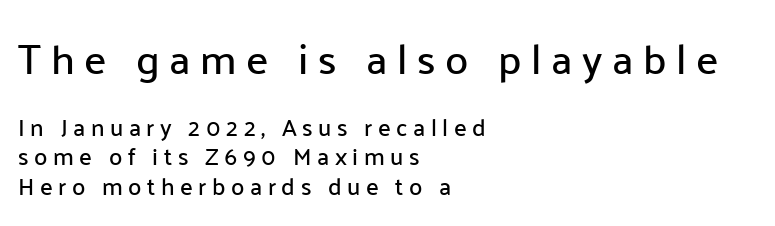
Q: Is the text italic (slanted)? A: No, it is upright.
Q: Is the typeface a serif or a sans-serif typeface? A: Sans-serif.
Q: Is the text underlined? A: No.
Q: How is the paragraph aligned? A: Left-aligned.
Q: Is the spacing between letters normal or unusually wide? A: Unusually wide.
Q: Which block of text is set in a larger size, the first (top) or the second (bottom)? A: The first (top) one.
Q: Width (condensed, normal, or wide)? A: Normal.
Q: Stroke contrast? A: Low.
Q: x-height? A: Medium.
Q: Monospaced? A: No.
